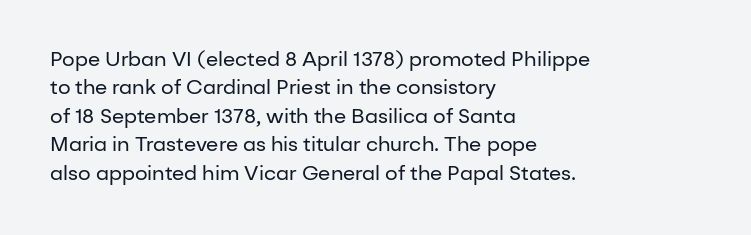
Glyph-to-glyph distance matches everyday printed text. One glance says typical: line gaps are just what's usual. A bare baseline throughout the passage. Does the lettering tilt? It doesn't — this is upright.
